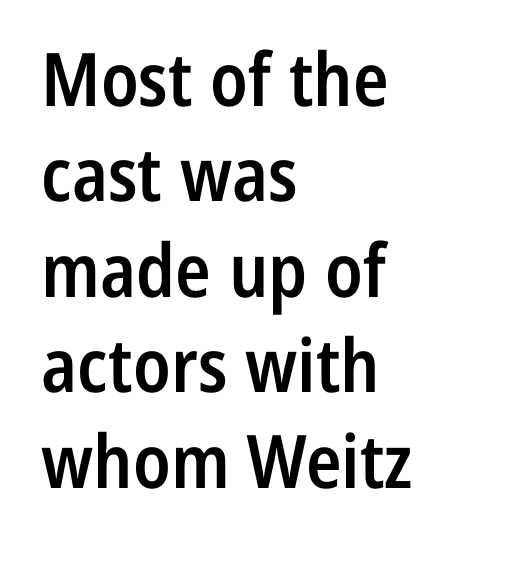
Q: Is the text bold? A: Semi-bold.
Q: Is the text italic (slanted)? A: No, it is upright.
Q: Is the typeface a serif or a sans-serif typeface? A: Sans-serif.
Q: Is the text underlined? A: No.
Q: How is the paragraph aligned? A: Left-aligned.
Q: Is the spacing between letters normal or unusually wide? A: Normal.
Q: Is the spacing between lines tight, normal or loose? A: Normal.
Q: Width (condensed, normal, or wide)? A: Condensed.
Q: Stroke contrast? A: Low.
Q: x-height? A: Medium.
Q: Monospaced? A: No.
